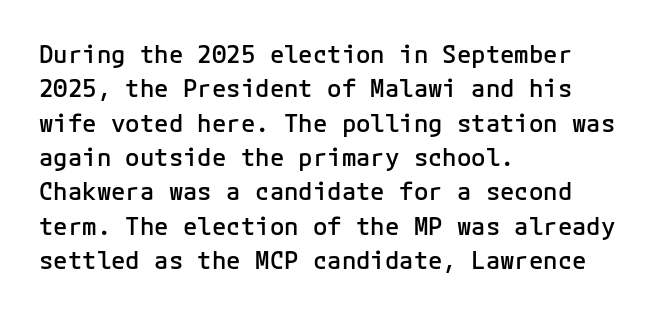
Q: Is the text bold? A: Semi-bold.
Q: Is the text italic (slanted)? A: No, it is upright.
Q: Is the text underlined? A: No.
Q: How is the paragraph aligned? A: Left-aligned.
Q: Is the spacing between letters normal or unusually wide? A: Normal.
Q: Is the spacing between lines tight, normal or loose? A: Normal.
